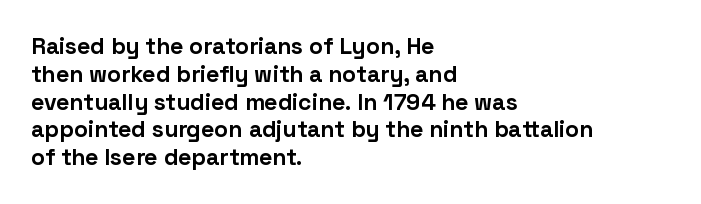
Short and long lines alike share a common starting point at left. Unlike italic type, these characters show no tilt at all. The passage shown is emphatically bold. The face used here is rendered with its standard letterfit. The space beneath each line is pristine and unruled.
